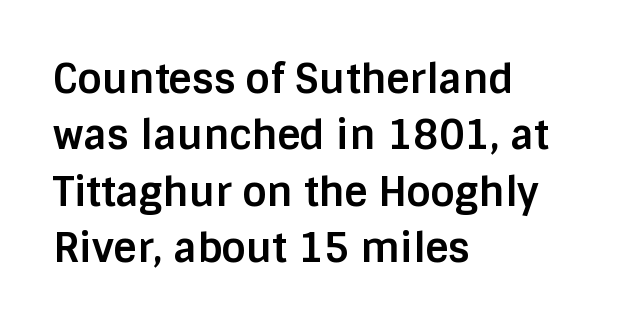
Rule under the text: the space is simply empty. The font's upright variant was chosen for this text. What stands out about the letter spacing? Nothing — it is the standard amount. Does the copy run flush right? No — it runs flush left.
